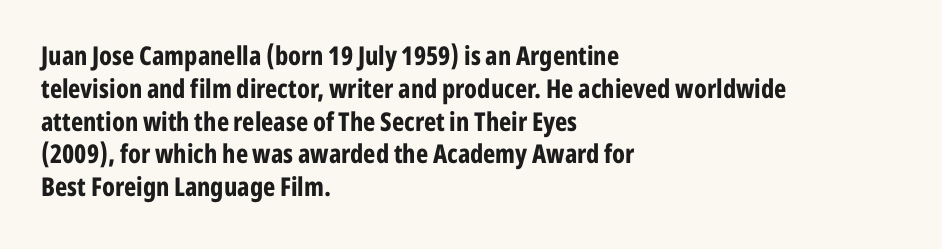
Q: Is the text bold? A: Yes.
Q: Is the text italic (slanted)? A: No, it is upright.
Q: Is the text underlined? A: No.
Q: How is the paragraph aligned? A: Left-aligned.
Q: Is the spacing between letters normal or unusually wide? A: Normal.
Q: Is the spacing between lines tight, normal or loose? A: Normal.
